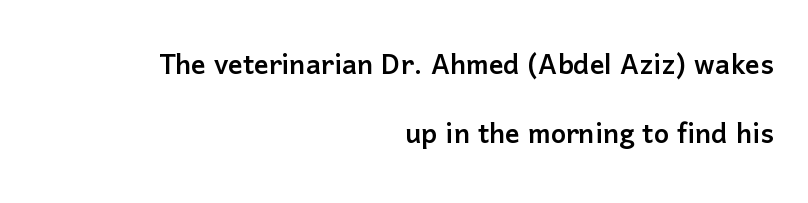
The image shows 36 px sans-serif type, upright; set right-aligned, loose line spacing (1.92x), normal letter spacing, not underlined; low stroke contrast and a medium x-height.
